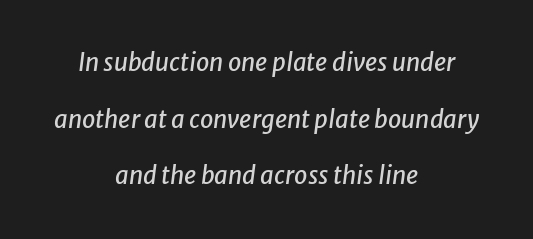
Q: Is the text italic (slanted)? A: Yes, it leans right by about 8 degrees.
Q: Is the text underlined? A: No.
Q: How is the paragraph aligned? A: Centered.
Q: Is the spacing between letters normal or unusually wide? A: Normal.
Q: Is the spacing between lines tight, normal or loose? A: Loose.
